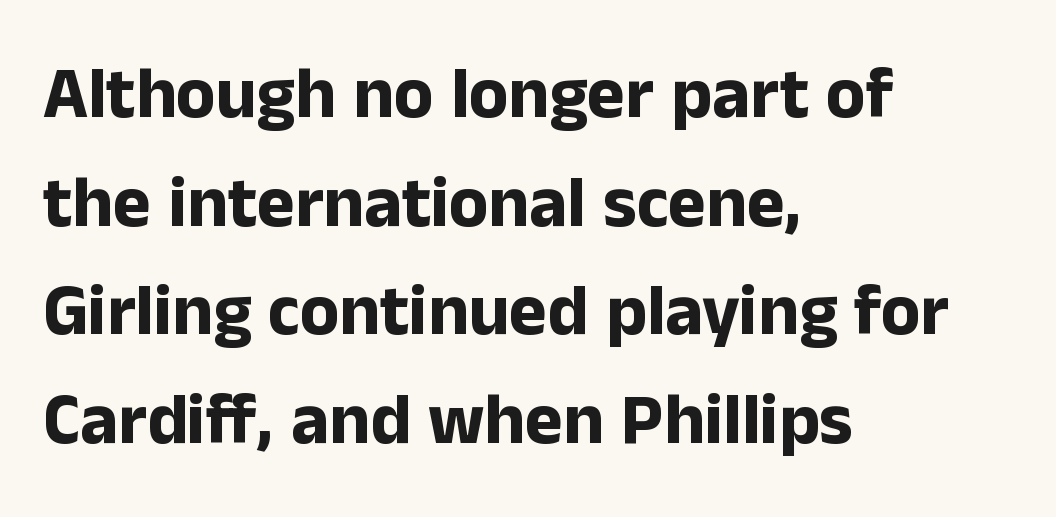
Its strokes are broad and dark, the hallmark of bold type. Do the characters align in a grid? No, the font is proportional. Each word holds together tightly as a unit, with standard inter-letter gaps. Posture: vertical. Caption: multi-line text, flush left, ragged right. The text was rendered using a sans face with plain stroke endings.
